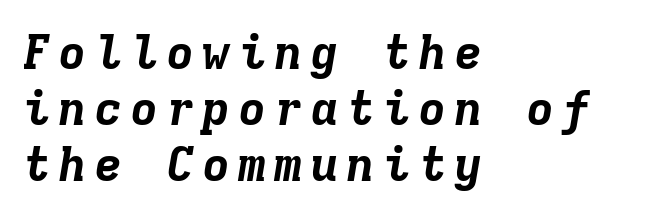
Does the weight exceed regular? Yes, all the way to bold. Lines of text with bare space underneath. Casual observation: everything's shoved over to the left. When letters slant like this, we call the style italic. Monospaced: the letters line up in strict vertical columns.
